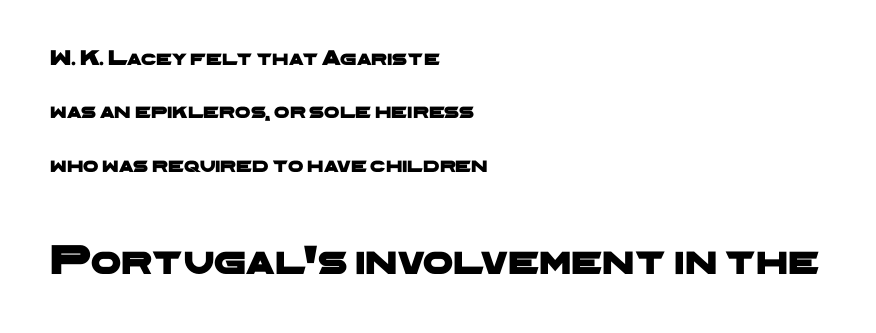
{"serif": "no", "width": "wide", "stroke_contrast": "low", "x_height": "medium", "monospaced": "no", "underline": "no", "align": "left", "line_spacing": "loose", "line_spacing_ratio": 2.43, "letter_spacing": "normal", "letter_spacing_em": 0.0, "larger_block": "second", "size_ratio": 1.95, "glyph_px": 43}
